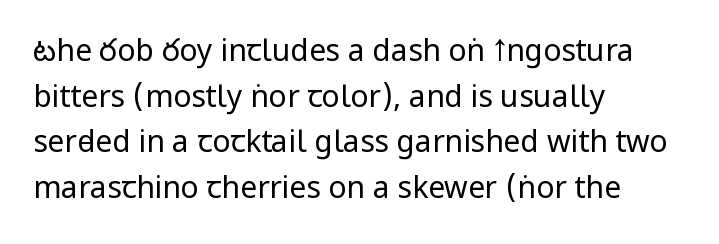
Q: Is the text bold? A: No.
Q: Is the text italic (slanted)? A: No, it is upright.
Q: Is the typeface a serif or a sans-serif typeface? A: Sans-serif.
Q: Is the text underlined? A: No.
Q: How is the paragraph aligned? A: Left-aligned.
Q: Is the spacing between letters normal or unusually wide? A: Normal.
Q: Is the spacing between lines tight, normal or loose? A: Normal.
Q: Width (condensed, normal, or wide)? A: Condensed.
Q: Stroke contrast? A: Low.
Q: x-height? A: Large.
Q: Monospaced? A: No.
